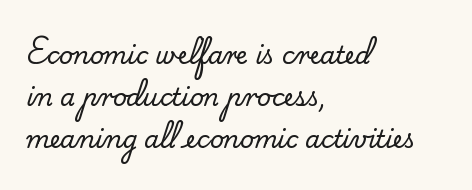
Spacing between characters is what you'd get straight out of the box. In CSS terms this would be text-align: left. This rendering features lettering with no underline.
